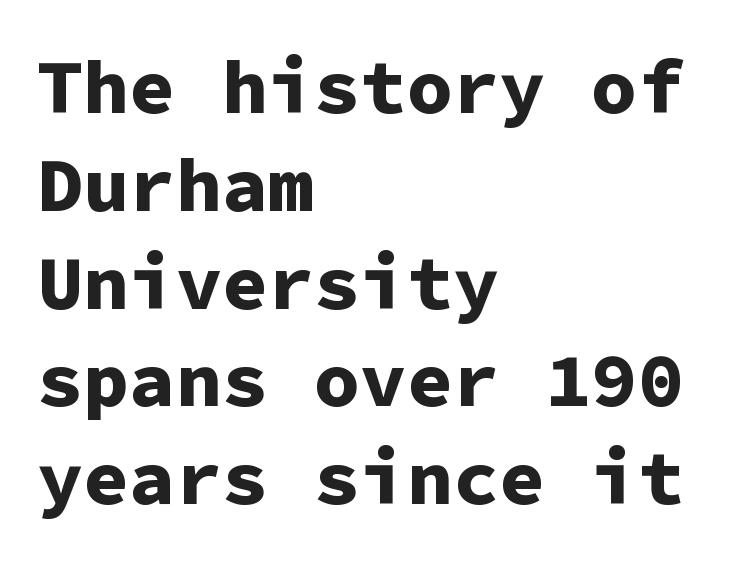
{"serif": "no", "italic": "no", "bold": "yes", "weight": "bold", "width": "normal", "stroke_contrast": "low", "x_height": "medium", "monospaced": "yes", "underline": "no", "align": "left", "line_spacing": "normal", "line_spacing_ratio": 1.27, "letter_spacing": "normal", "letter_spacing_em": 0.0, "glyph_px": 77}
